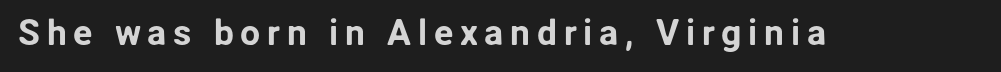
{"serif": "no", "italic": "no", "width": "normal", "stroke_contrast": "low", "x_height": "medium", "monospaced": "no", "underline": "no", "glyph_px": 36}
